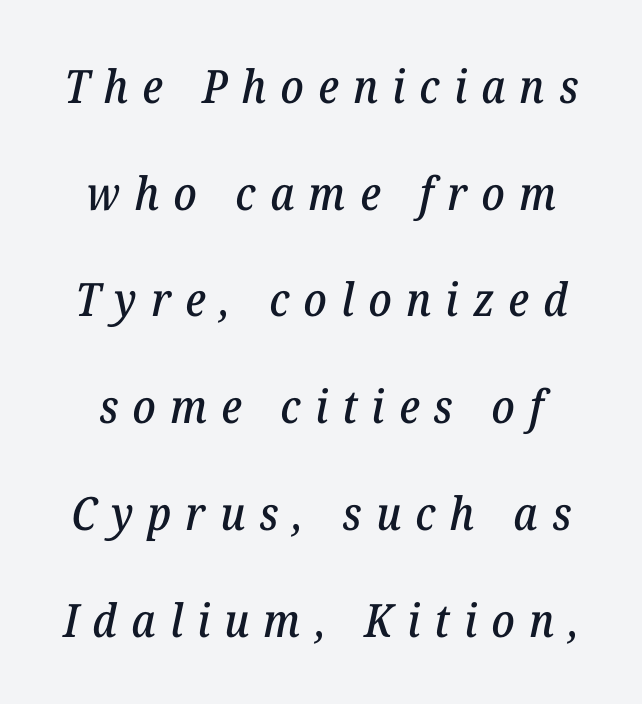
The image shows 46 px serif type, italic (leaning right); set loose line spacing (2.32x), unusually wide letter spacing (+0.31 em), not underlined; low stroke contrast and a medium x-height.
